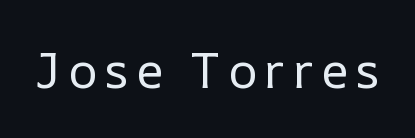
The letters advance in unequal steps, a hallmark of proportional type. The font is comparable to plain body text, perhaps lighter. Italic? Not at all — the glyphs are vertical. A clean baseline with only descenders dipping below it.
